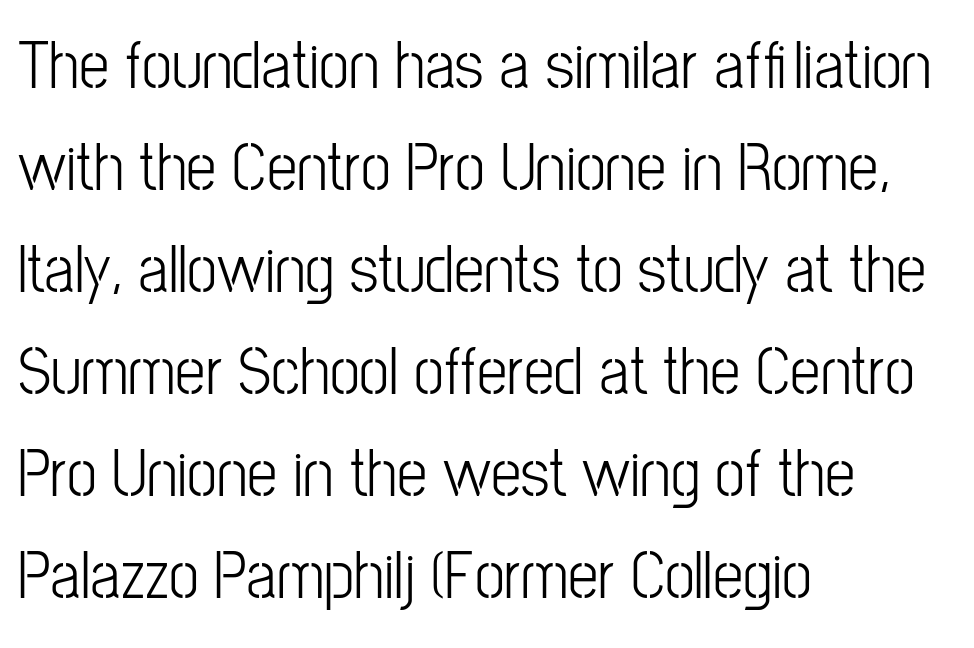
Q: Is the text bold? A: No.
Q: Is the text italic (slanted)? A: No, it is upright.
Q: Is the typeface a serif or a sans-serif typeface? A: Sans-serif.
Q: Is the text underlined? A: No.
Q: How is the paragraph aligned? A: Left-aligned.
Q: Is the spacing between letters normal or unusually wide? A: Normal.
Q: Is the spacing between lines tight, normal or loose? A: Normal.
Q: Width (condensed, normal, or wide)? A: Condensed.
Q: Stroke contrast? A: Low.
Q: x-height? A: Medium.
Q: Monospaced? A: No.
